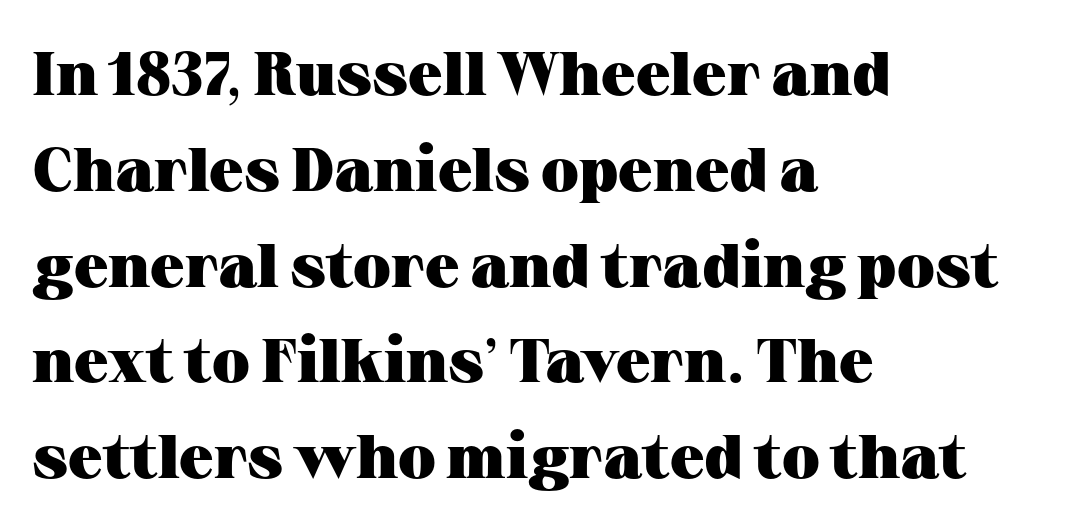
Compared with an ordinary text face, these strokes are far heavier — a full bold. The axis of the letterforms is exactly vertical. Short and long lines alike share a common starting point at left. Do the characters align in a grid? No, the font is proportional. These lines keep a tight, regular rhythm from letter to letter. Honestly, there is no underline to notice here at all.
